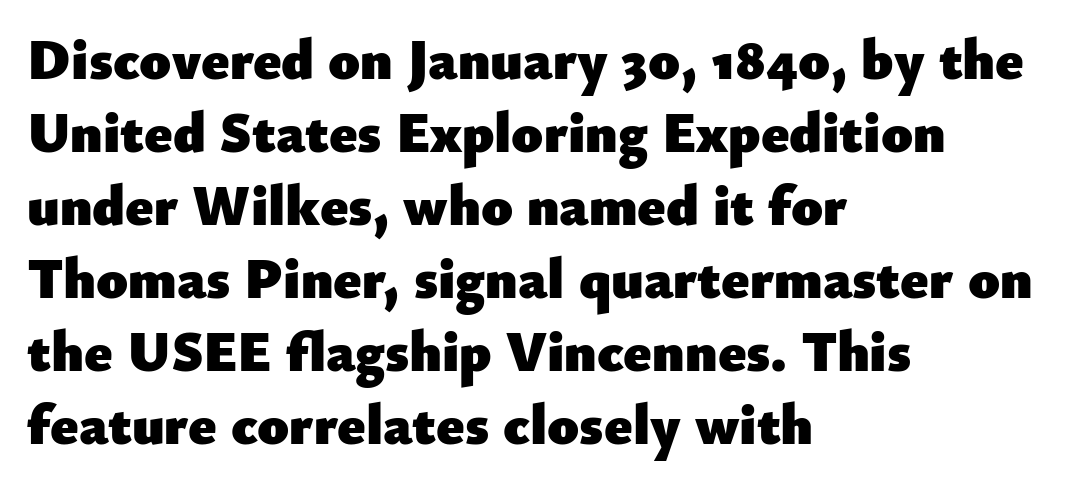
{"serif": "no", "italic": "no", "bold": "yes", "weight": "heavy", "width": "normal", "stroke_contrast": "low", "x_height": "small", "monospaced": "no", "underline": "no", "align": "left", "line_spacing": "normal", "line_spacing_ratio": 1.28, "letter_spacing": "normal", "letter_spacing_em": 0.0, "glyph_px": 57}
